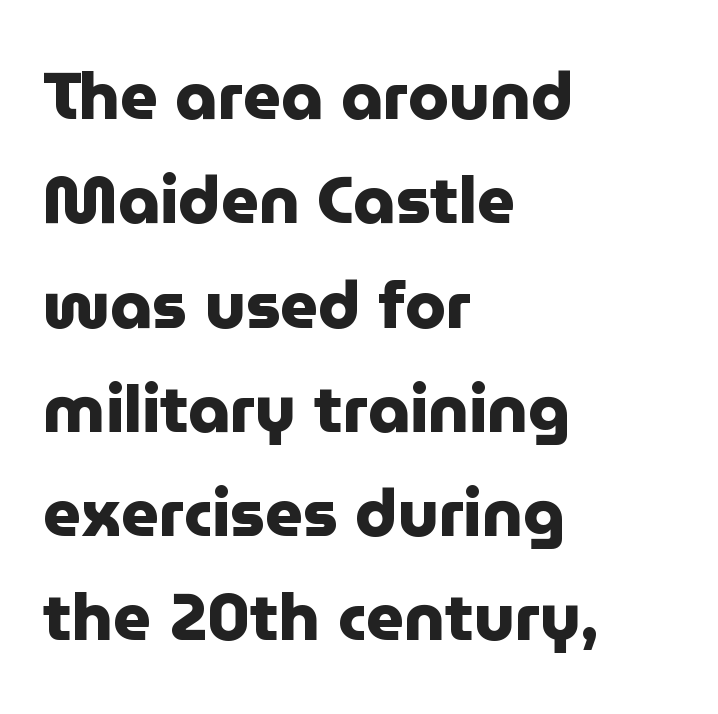
Q: Is the text bold? A: Yes.
Q: Is the text italic (slanted)? A: No, it is upright.
Q: Is the typeface a serif or a sans-serif typeface? A: Sans-serif.
Q: Is the text underlined? A: No.
Q: How is the paragraph aligned? A: Left-aligned.
Q: Is the spacing between letters normal or unusually wide? A: Normal.
Q: Is the spacing between lines tight, normal or loose? A: Normal.
Q: Width (condensed, normal, or wide)? A: Normal.
Q: Stroke contrast? A: Low.
Q: x-height? A: Medium.
Q: Monospaced? A: No.
